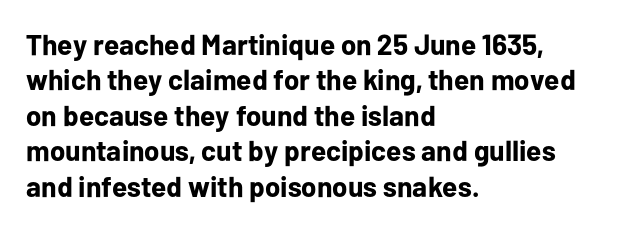
The image shows 29 px bold sans-serif type, upright; set left-aligned, line spacing 1.22x, normal letter spacing, not underlined; low stroke contrast and a medium x-height.
